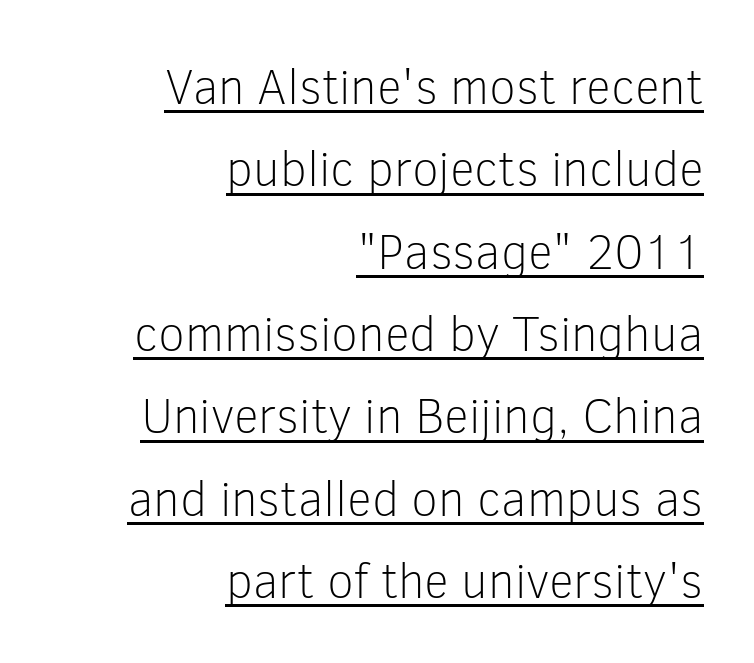
The image shows 49 px light sans-serif type, upright; set right-aligned, normal line spacing (1.68x), normal letter spacing, underlined; low stroke contrast and a medium x-height.
